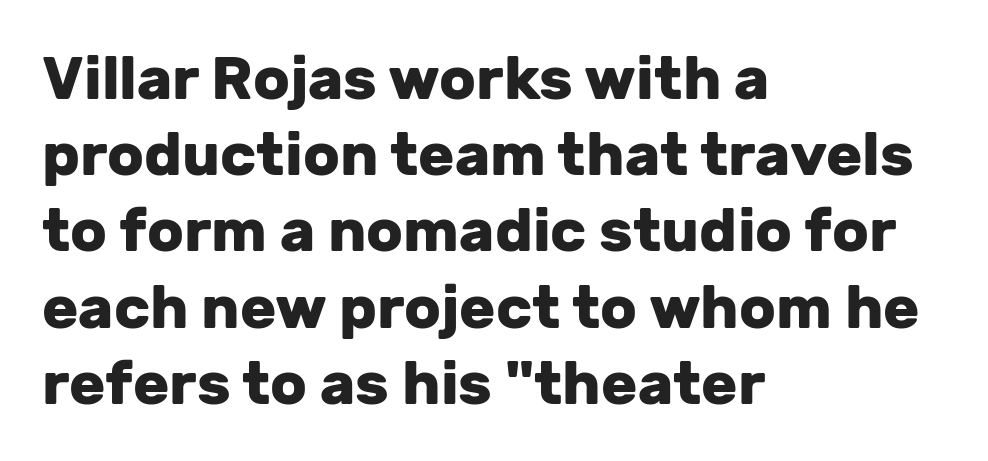
One glance says typical: line gaps are just what's usual. The letterforms sit shoulder to shoulder at normal distance. This rendering features lettering with no underline. A dark, heavy texture on the line: the type is bold. The lines in this sample share a left origin and differ only in where they stop.
